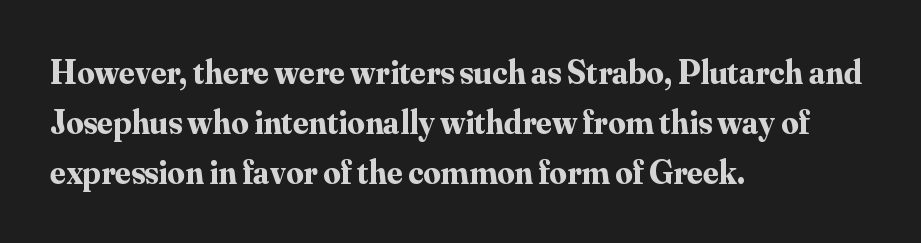
{"serif": "yes", "italic": "no", "bold": "yes", "weight": "bold", "width": "normal", "stroke_contrast": "medium", "x_height": "small", "monospaced": "no", "underline": "no", "align": "left", "line_spacing": "normal", "line_spacing_ratio": 1.47, "letter_spacing": "normal", "letter_spacing_em": 0.0, "glyph_px": 34}
